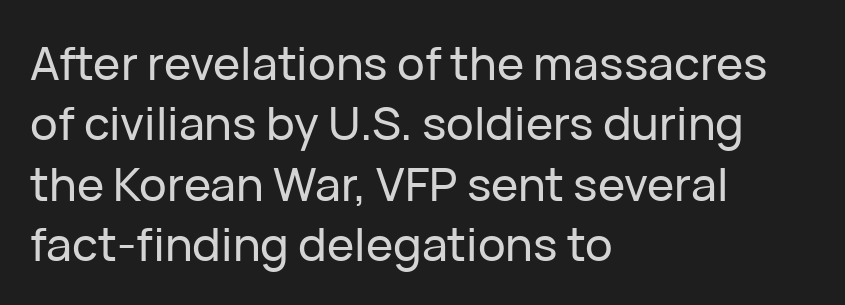
Quick note: underline off. One glance says typical: line gaps are just what's usual. Is the letter spacing exaggerated? No — it looks like the ordinary default. Which margin do the lines hug? The left one — the right edge is uneven. Every character sits straight up, as roman type does.
